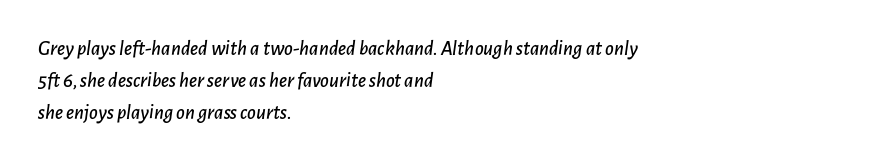
{"italic": "yes", "lean": "right", "slant_degrees": 7, "underline": "no", "align": "left", "line_spacing": "normal", "line_spacing_ratio": 1.53, "letter_spacing": "normal", "letter_spacing_em": 0.0, "glyph_px": 21}
